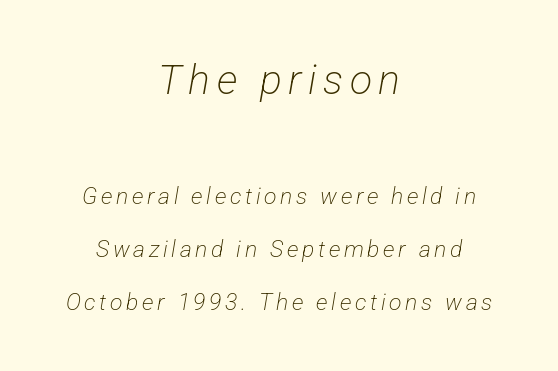
If you measured baseline to baseline, you'd find a long distance. I'd call this a sans setting — the letters go barefoot. The passage shown is not bold in any degree. You could not count columns in this text — the font is proportionally spaced.
